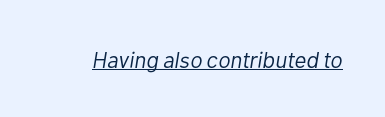
Q: Is the text bold? A: No.
Q: Is the text italic (slanted)? A: Yes, it leans right by about 10 degrees.
Q: Is the text underlined? A: Yes.
Q: Is the spacing between letters normal or unusually wide? A: Normal.
